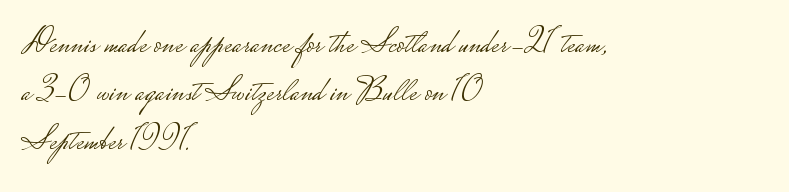
{"serif": "no", "bold": "no", "weight": "light", "width": "wide", "stroke_contrast": "low", "monospaced": "no", "underline": "no", "align": "left", "line_spacing": "normal", "line_spacing_ratio": 1.42, "letter_spacing": "normal", "letter_spacing_em": 0.0, "glyph_px": 34}
